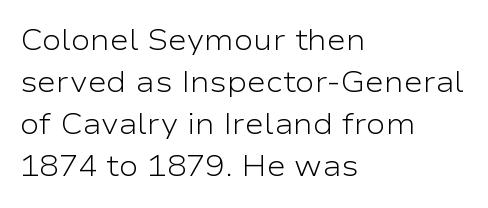
The image shows 29 px light, wide sans-serif type, upright; set left-aligned, normal line spacing (1.45x), normal letter spacing, not underlined; low stroke contrast and a medium x-height.
